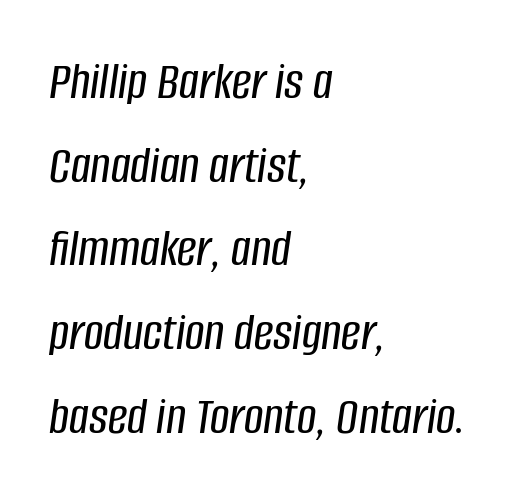
The image shows 54 px condensed type, italic (leaning right); set left-aligned, normal line spacing (1.55x), normal letter spacing, not underlined; low stroke contrast and a large x-height.
